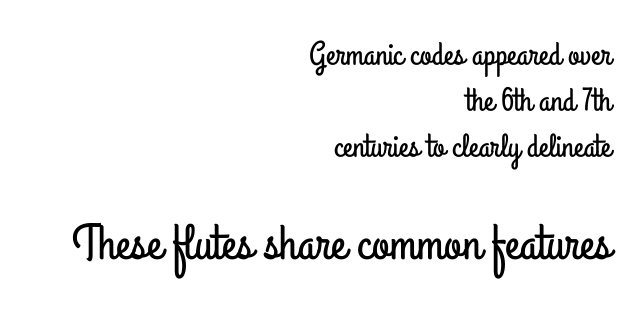
Q: Is the text italic (slanted)? A: No, it is upright.
Q: Is the typeface a serif or a sans-serif typeface? A: Sans-serif.
Q: Is the text underlined? A: No.
Q: How is the paragraph aligned? A: Right-aligned.
Q: Is the spacing between letters normal or unusually wide? A: Normal.
Q: Is the spacing between lines tight, normal or loose? A: Normal.
Q: Which block of text is set in a larger size, the first (top) or the second (bottom)? A: The second (bottom) one.
Q: Width (condensed, normal, or wide)? A: Condensed.
Q: Stroke contrast? A: Low.
Q: x-height? A: Small.
Q: Monospaced? A: No.
